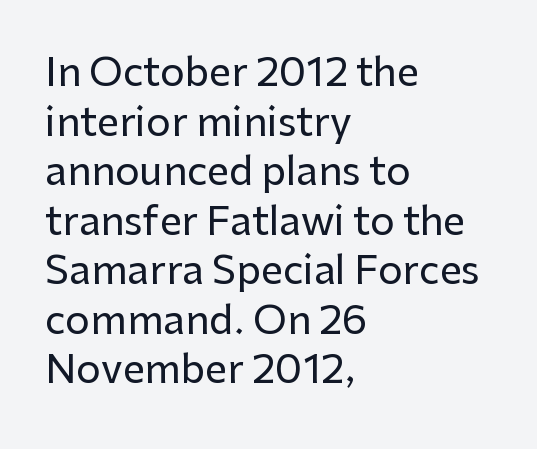
Q: Is the text italic (slanted)? A: No, it is upright.
Q: Is the typeface a serif or a sans-serif typeface? A: Sans-serif.
Q: Is the text underlined? A: No.
Q: How is the paragraph aligned? A: Left-aligned.
Q: Is the spacing between letters normal or unusually wide? A: Normal.
Q: Is the spacing between lines tight, normal or loose? A: Normal.
Q: Width (condensed, normal, or wide)? A: Normal.
Q: Stroke contrast? A: Low.
Q: x-height? A: Medium.
Q: Monospaced? A: No.
